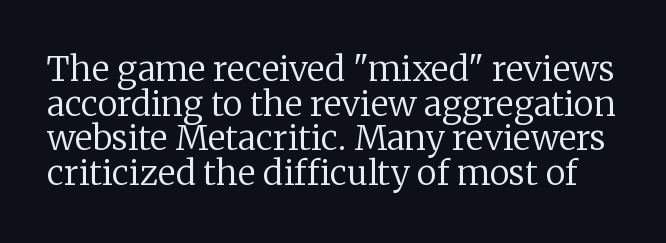
{"serif": "yes", "italic": "no", "bold": "no", "weight": "regular", "width": "normal", "stroke_contrast": "low", "x_height": "medium", "monospaced": "no", "underline": "no", "line_spacing": "tight", "line_spacing_ratio": 1.02, "letter_spacing": "normal", "letter_spacing_em": 0.0, "glyph_px": 34}
